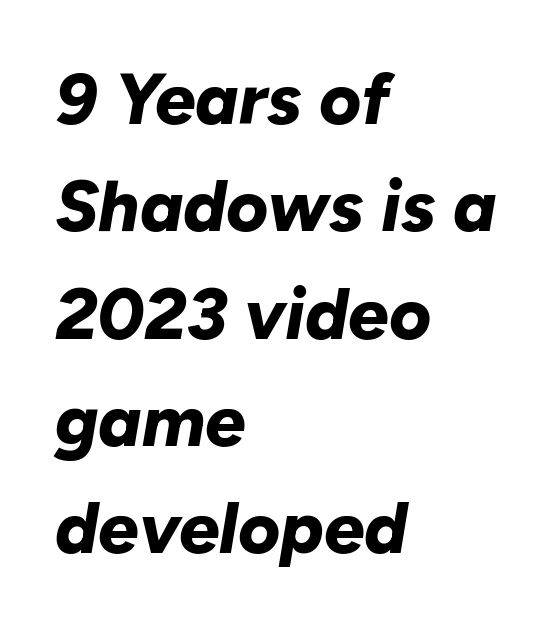
Q: Is the text bold? A: Yes.
Q: Is the text italic (slanted)? A: Yes, it leans right by about 10 degrees.
Q: Is the text underlined? A: No.
Q: How is the paragraph aligned? A: Left-aligned.
Q: Is the spacing between letters normal or unusually wide? A: Normal.
Q: Is the spacing between lines tight, normal or loose? A: Normal.
Q: Width (condensed, normal, or wide)? A: Normal.
Q: Stroke contrast? A: Low.
Q: x-height? A: Medium.
Q: Monospaced? A: No.
